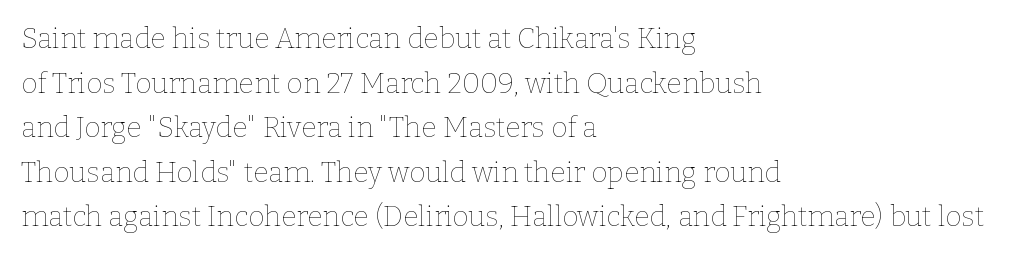
Q: Is the text bold? A: No.
Q: Is the text italic (slanted)? A: No, it is upright.
Q: Is the text underlined? A: No.
Q: How is the paragraph aligned? A: Left-aligned.
Q: Is the spacing between letters normal or unusually wide? A: Normal.
Q: Is the spacing between lines tight, normal or loose? A: Normal.
Q: Width (condensed, normal, or wide)? A: Normal.
Q: Stroke contrast? A: Low.
Q: x-height? A: Medium.
Q: Monospaced? A: No.
